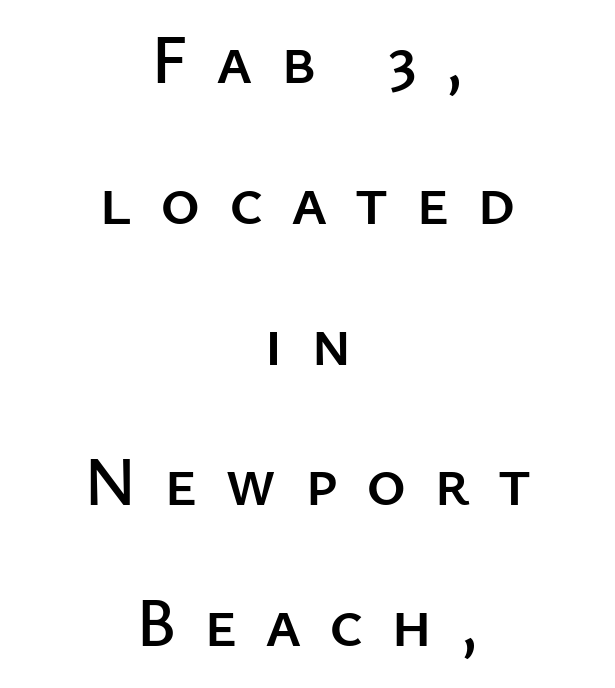
The image shows 68 px sans-serif type, upright; set centered, loose line spacing (2.07x), unusually wide letter spacing (+0.41 em), not underlined; low stroke contrast and a medium x-height.
